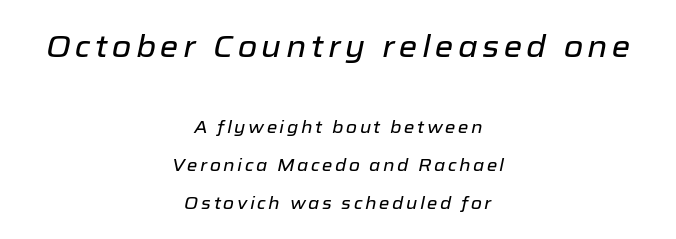
Q: Is the text italic (slanted)? A: Yes, it leans right by about 12 degrees.
Q: Is the text underlined? A: No.
Q: How is the paragraph aligned? A: Centered.
Q: Is the spacing between lines tight, normal or loose? A: Loose.
Q: Which block of text is set in a larger size, the first (top) or the second (bottom)? A: The first (top) one.
Q: Width (condensed, normal, or wide)? A: Normal.
Q: Stroke contrast? A: Low.
Q: x-height? A: Medium.
Q: Monospaced? A: No.
